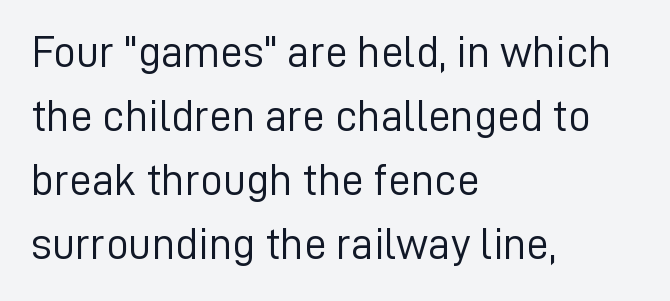
The image shows 45 px light sans-serif type, upright; set left-aligned, normal line spacing (1.42x), normal letter spacing, not underlined; low stroke contrast and a medium x-height.
